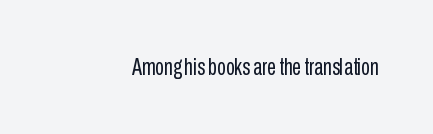
The type is set solid horizontally, with unmodified tracking. Words float on clear page, feet unadorned. A quiet, ordinary-to-light weight characterises the typeface. The type sits square on the baseline with zero lean.
